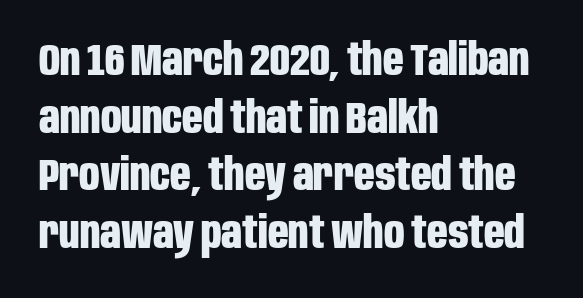
The image shows 45 px bold, condensed sans-serif type, upright; set left-aligned, normal line spacing (1.28x), normal letter spacing, not underlined; low stroke contrast and a large x-height.
